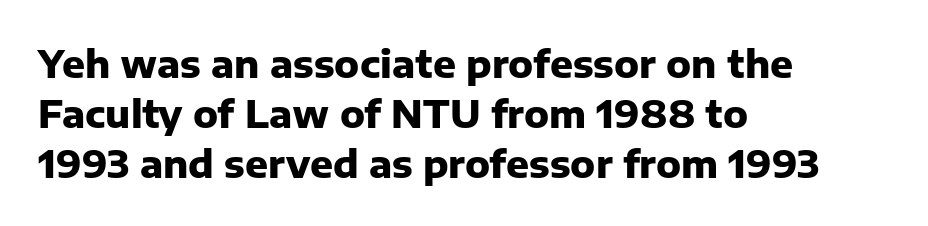
{"serif": "no", "italic": "no", "bold": "yes", "weight": "heavy", "width": "normal", "stroke_contrast": "low", "x_height": "medium", "monospaced": "no", "underline": "no", "align": "left", "line_spacing": "normal", "line_spacing_ratio": 1.32, "letter_spacing": "normal", "letter_spacing_em": 0.0, "glyph_px": 38}
